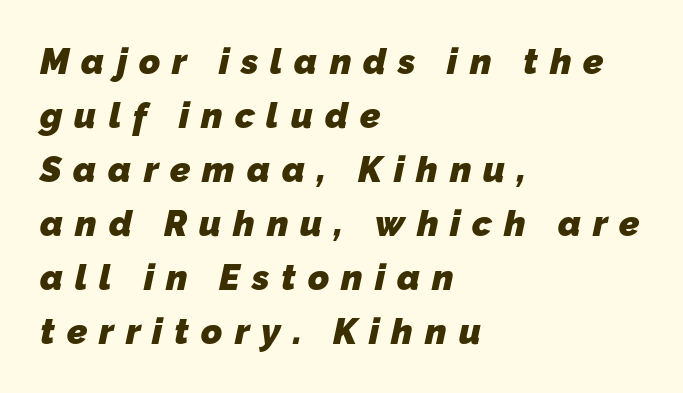
The image shows 36 px heavy sans-serif type; set left-aligned, normal line spacing (1.5x), unusually wide letter spacing (+0.33 em), not underlined; low stroke contrast and a medium x-height.
